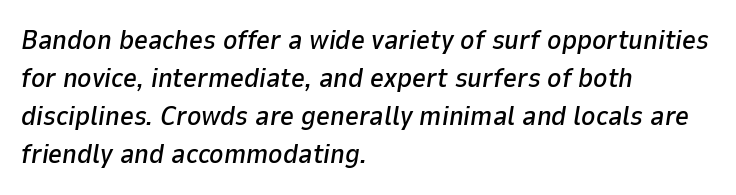
Q: Is the text italic (slanted)? A: Yes, it leans right by about 9 degrees.
Q: Is the text underlined? A: No.
Q: How is the paragraph aligned? A: Left-aligned.
Q: Is the spacing between letters normal or unusually wide? A: Normal.
Q: Is the spacing between lines tight, normal or loose? A: Normal.
